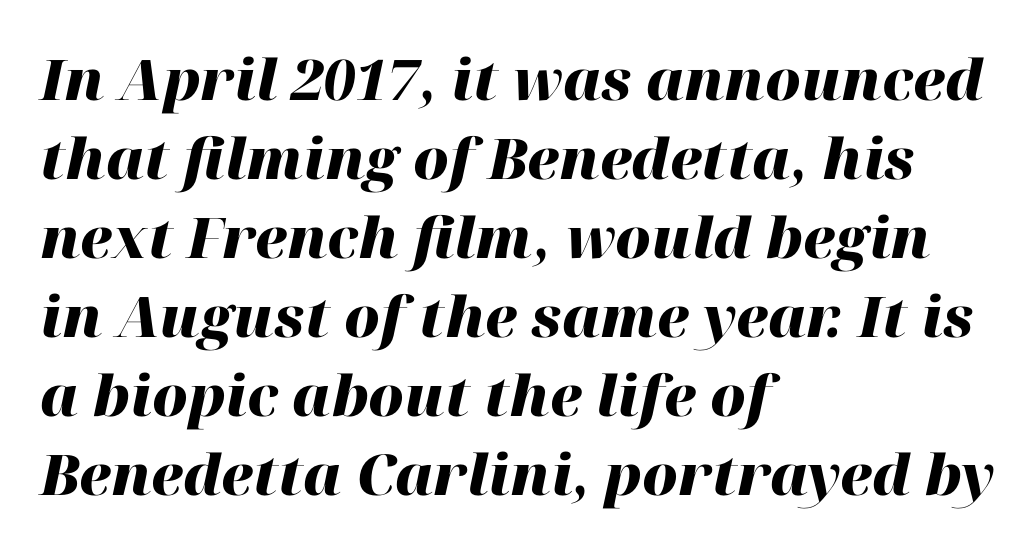
Q: Is the text bold? A: Yes.
Q: Is the text italic (slanted)? A: Yes, it leans right by about 12 degrees.
Q: Is the text underlined? A: No.
Q: How is the paragraph aligned? A: Left-aligned.
Q: Is the spacing between letters normal or unusually wide? A: Normal.
Q: Is the spacing between lines tight, normal or loose? A: Normal.
Q: Width (condensed, normal, or wide)? A: Normal.
Q: Stroke contrast? A: High.
Q: x-height? A: Medium.
Q: Monospaced? A: No.
